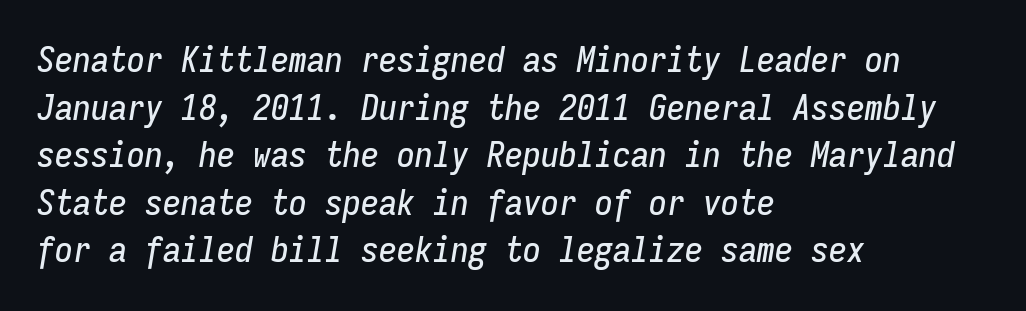
Q: Is the text italic (slanted)? A: Yes, it leans right by about 9 degrees.
Q: Is the text underlined? A: No.
Q: How is the paragraph aligned? A: Left-aligned.
Q: Is the spacing between letters normal or unusually wide? A: Normal.
Q: Is the spacing between lines tight, normal or loose? A: Normal.
Q: Width (condensed, normal, or wide)? A: Condensed.
Q: Stroke contrast? A: Low.
Q: x-height? A: Medium.
Q: Monospaced? A: Yes.
